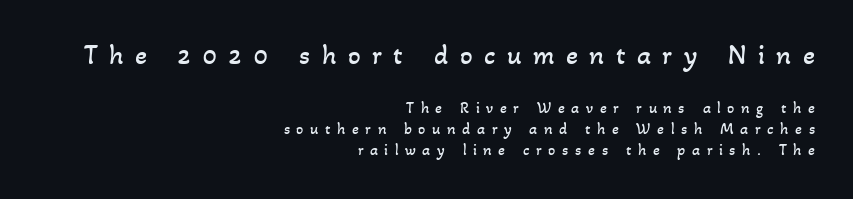
The image shows 28 px regular-weight type; set right-aligned, normal line spacing (1.33x), unusually wide letter spacing (+0.41 em), not underlined; the first (top) block is 1.75x larger; low stroke contrast and a small x-height.
